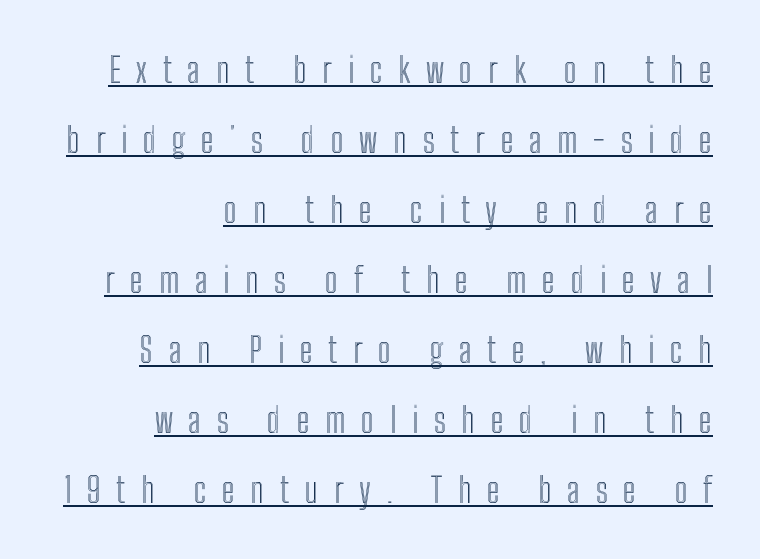
The image shows 35 px condensed type, upright; set right-aligned, loose line spacing (2.0x), unusually wide letter spacing (+0.45 em), underlined; a medium x-height.
